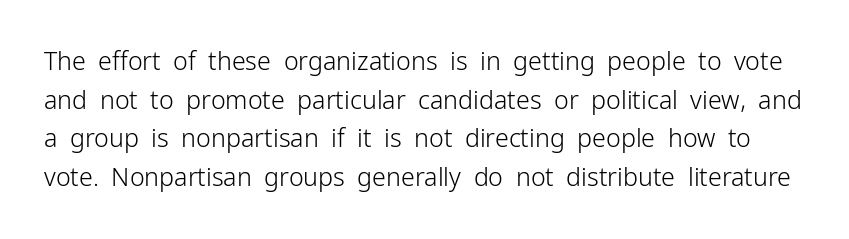
The image shows 25 px text type, upright; set normal line spacing (1.55x), normal letter spacing, not underlined.
